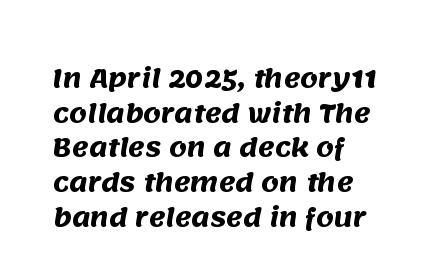
{"bold": "yes", "underline": "no", "align": "left", "line_spacing": "normal", "line_spacing_ratio": 1.39, "letter_spacing": "normal", "letter_spacing_em": 0.0, "glyph_px": 25}
